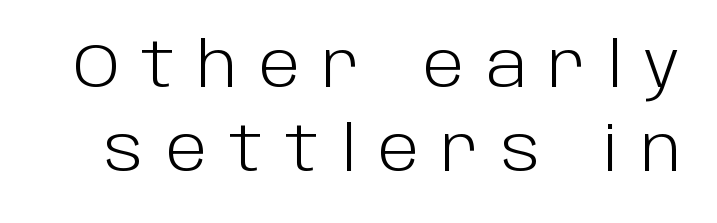
Q: Is the text bold? A: No.
Q: Is the text italic (slanted)? A: No, it is upright.
Q: Is the typeface a serif or a sans-serif typeface? A: Sans-serif.
Q: Is the text underlined? A: No.
Q: Is the spacing between letters normal or unusually wide? A: Unusually wide.
Q: Is the spacing between lines tight, normal or loose? A: Normal.
Q: Width (condensed, normal, or wide)? A: Normal.
Q: Stroke contrast? A: Low.
Q: x-height? A: Large.
Q: Monospaced? A: No.
